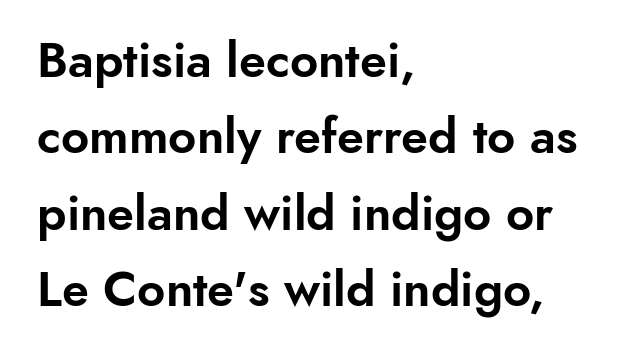
If you drew a line through each stem, it would be perfectly vertical. The gap between lines stays unmarked. The characters display no serif detailing; their extremities are plain. This sample uses plain, unmodified letter spacing. A typesetter would call this proportional, since set widths differ per character.
